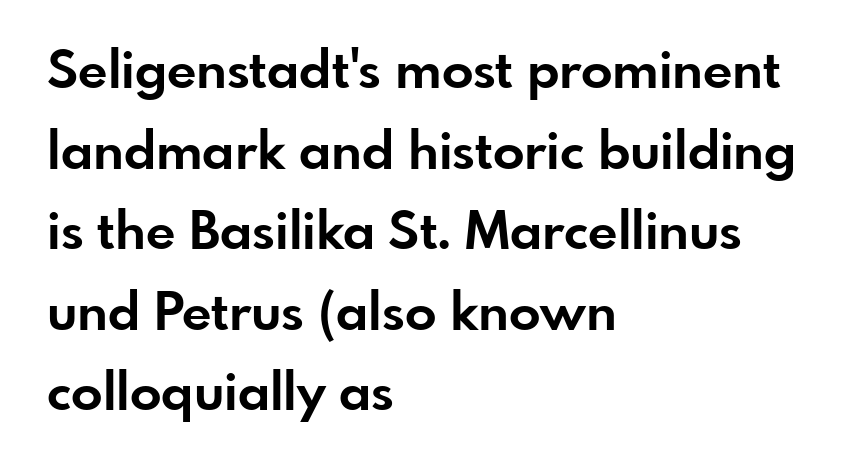
{"serif": "no", "italic": "no", "bold": "yes", "weight": "bold", "width": "normal", "stroke_contrast": "low", "x_height": "small", "monospaced": "no", "underline": "no", "align": "left", "line_spacing": "normal", "line_spacing_ratio": 1.55, "letter_spacing": "normal", "letter_spacing_em": 0.0, "glyph_px": 52}
